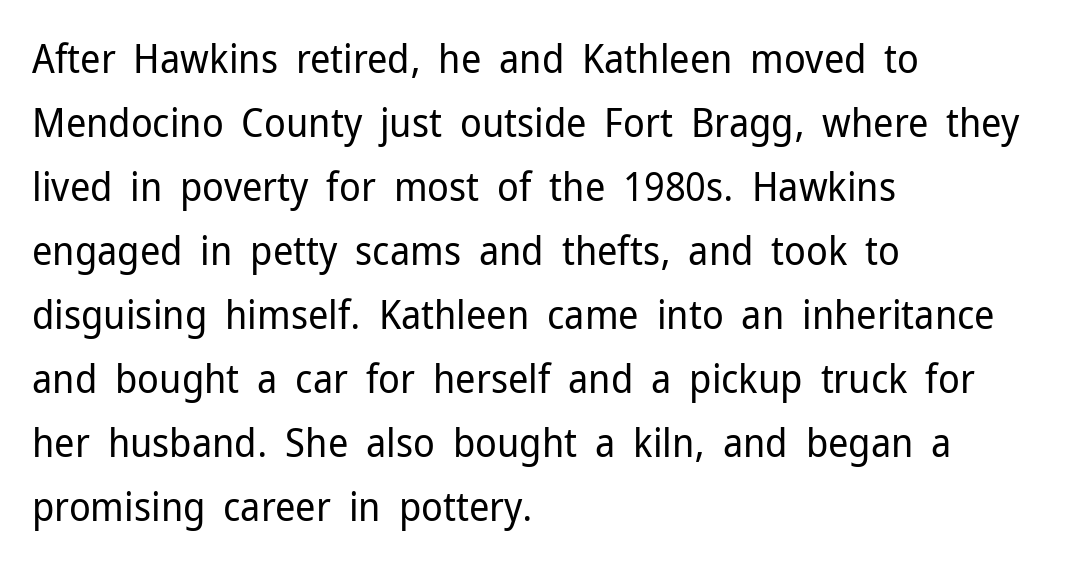
Q: Is the text bold? A: No.
Q: Is the text italic (slanted)? A: No, it is upright.
Q: Is the typeface a serif or a sans-serif typeface? A: Sans-serif.
Q: Is the text underlined? A: No.
Q: How is the paragraph aligned? A: Left-aligned.
Q: Is the spacing between letters normal or unusually wide? A: Normal.
Q: Is the spacing between lines tight, normal or loose? A: Normal.
Q: Width (condensed, normal, or wide)? A: Normal.
Q: Stroke contrast? A: Low.
Q: x-height? A: Medium.
Q: Monospaced? A: No.
